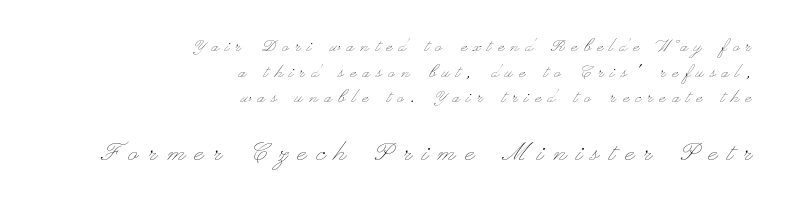
The image shows 32 px thin, wide type; set right-aligned, line spacing 1.22x, unusually wide letter spacing (+0.32 em), not underlined; the second (bottom) block is 1.52x larger; low stroke contrast and a small x-height.
